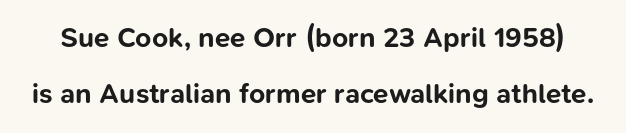
{"serif": "no", "italic": "no", "bold": "yes", "weight": "bold", "width": "normal", "stroke_contrast": "low", "x_height": "medium", "monospaced": "no", "underline": "no", "line_spacing": "loose", "line_spacing_ratio": 2.01, "letter_spacing": "normal", "letter_spacing_em": 0.0, "glyph_px": 28}
